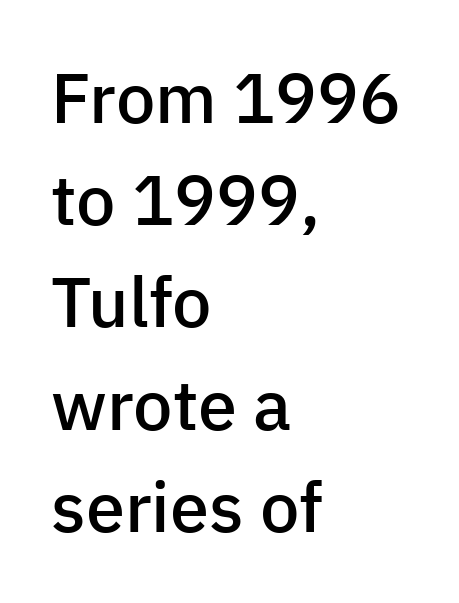
{"serif": "no", "italic": "no", "bold": "semi", "weight": "semibold", "width": "normal", "stroke_contrast": "low", "x_height": "medium", "monospaced": "no", "underline": "no", "align": "left", "line_spacing": "normal", "line_spacing_ratio": 1.46, "letter_spacing": "normal", "letter_spacing_em": 0.0, "glyph_px": 70}
